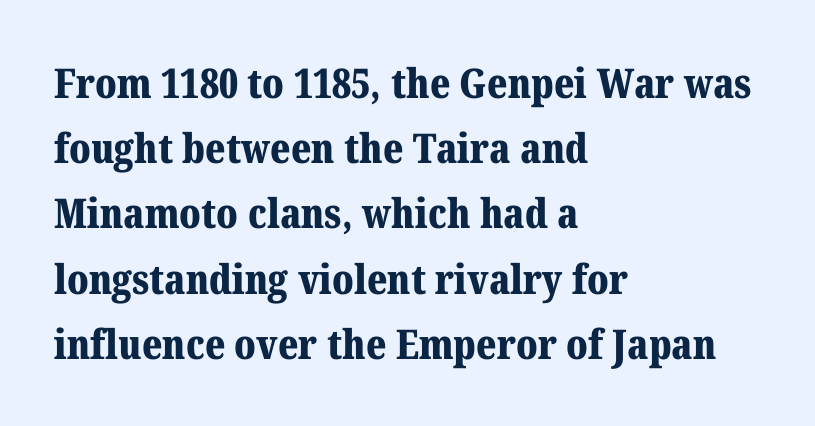
Normally led — the rows are evenly, conventionally spaced. Tracking value appears to be zero — textbook default spacing. The face used here is seriffed, in the tradition of book romans. Underlining? Definitely not there. Spacing verdict: proportional, widths tailored to each character.
